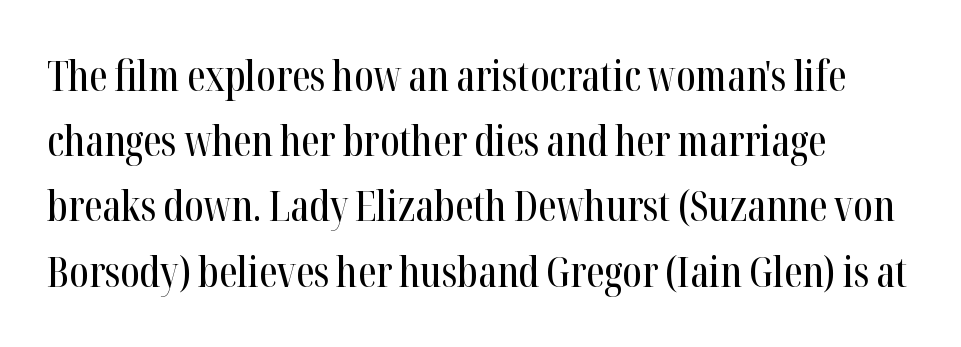
Q: Is the text italic (slanted)? A: No, it is upright.
Q: Is the typeface a serif or a sans-serif typeface? A: Serif.
Q: Is the text underlined? A: No.
Q: How is the paragraph aligned? A: Left-aligned.
Q: Is the spacing between letters normal or unusually wide? A: Normal.
Q: Is the spacing between lines tight, normal or loose? A: Normal.
Q: Width (condensed, normal, or wide)? A: Condensed.
Q: Stroke contrast? A: High.
Q: x-height? A: Medium.
Q: Monospaced? A: No.
